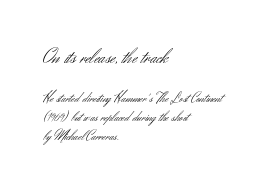
{"bold": "no", "underline": "no", "align": "left", "line_spacing": "normal", "line_spacing_ratio": 1.37, "letter_spacing": "normal", "letter_spacing_em": 0.0, "larger_block": "first", "size_ratio": 1.5, "glyph_px": 21}
